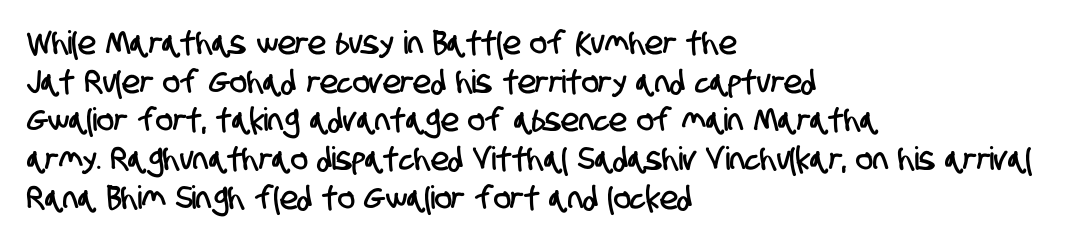
Glyph-to-glyph distance matches everyday printed text. Each letter's strokes conclude bluntly, with no projecting serifs. The passage shown is typed in a proportional face where columns would drift. Which margin do the lines hug? The left one — the right edge is uneven.
